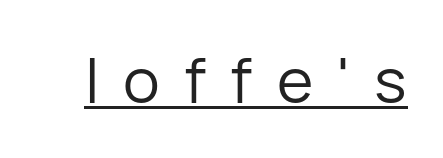
The image shows 62 px regular-weight sans-serif type, upright; set unusually wide letter spacing (+0.39 em), underlined; low stroke contrast and a medium x-height.
